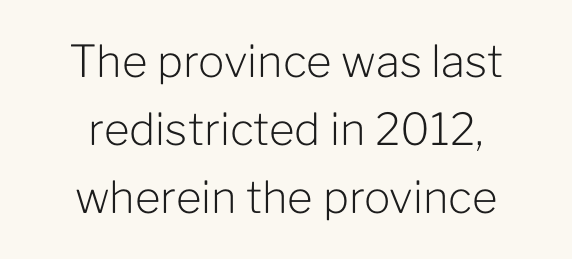
Q: Is the text bold? A: No.
Q: Is the text italic (slanted)? A: No, it is upright.
Q: Is the typeface a serif or a sans-serif typeface? A: Sans-serif.
Q: Is the text underlined? A: No.
Q: How is the paragraph aligned? A: Centered.
Q: Is the spacing between letters normal or unusually wide? A: Normal.
Q: Is the spacing between lines tight, normal or loose? A: Normal.
Q: Width (condensed, normal, or wide)? A: Normal.
Q: Stroke contrast? A: Low.
Q: x-height? A: Medium.
Q: Monospaced? A: No.
